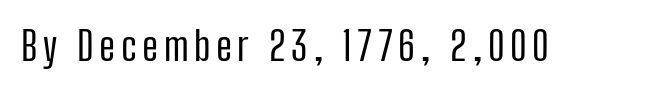
The image shows 40 px regular-weight, condensed sans-serif type, upright; set not underlined; low stroke contrast and a medium x-height.
